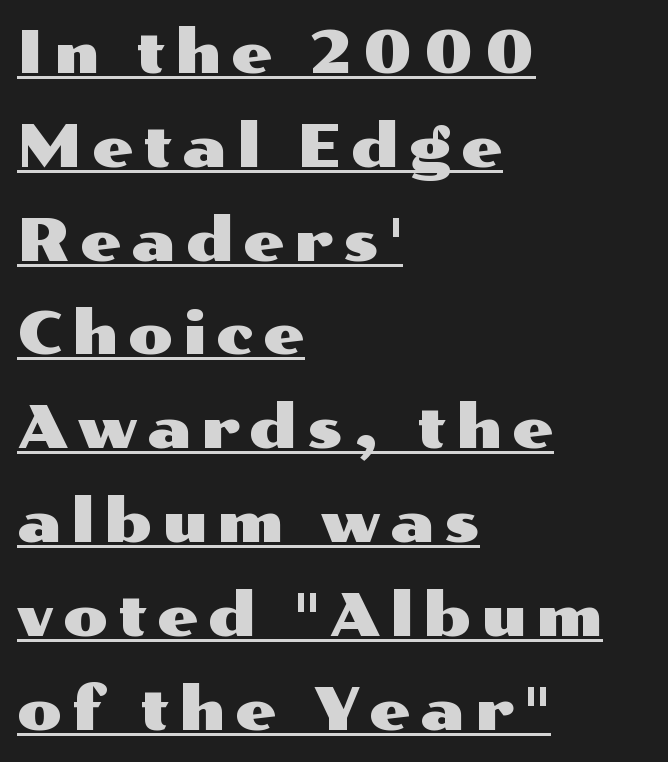
{"serif": "no", "italic": "no", "width": "wide", "stroke_contrast": "medium", "x_height": "medium", "monospaced": "no", "underline": "yes", "align": "left", "line_spacing": "normal", "line_spacing_ratio": 1.59, "glyph_px": 59}
